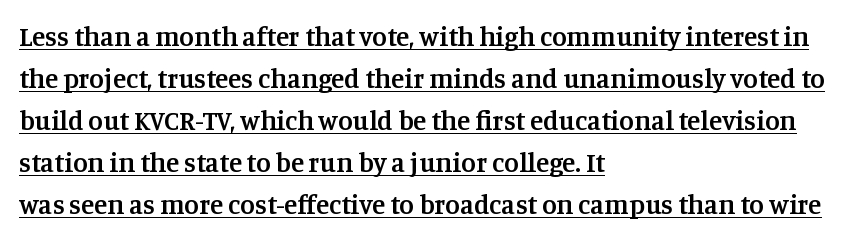
{"italic": "no", "bold": "semi", "underline": "yes", "align": "left", "line_spacing": "normal", "line_spacing_ratio": 1.56, "letter_spacing": "normal", "letter_spacing_em": 0.0, "glyph_px": 27}
